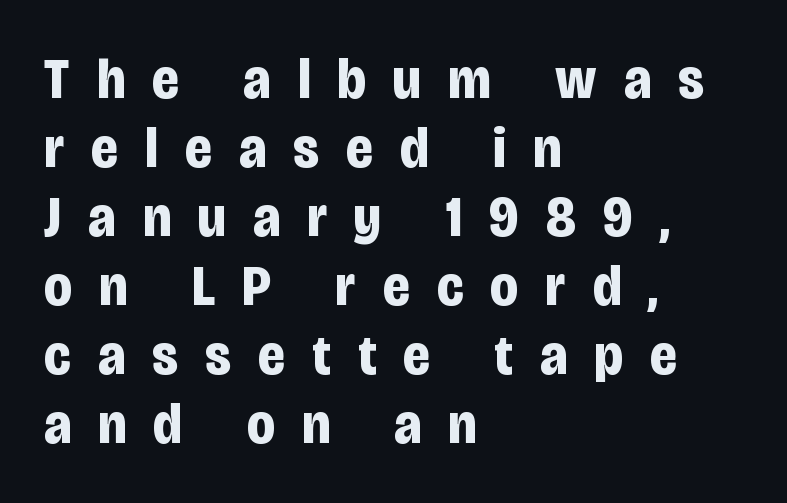
Does the weight exceed regular? Yes, all the way to bold. The line texture is sparse and dotted thanks to wide tracking. Does the copy run flush right? No — it runs flush left. Observe the absence of serifs on each vertical stroke in this sample.
